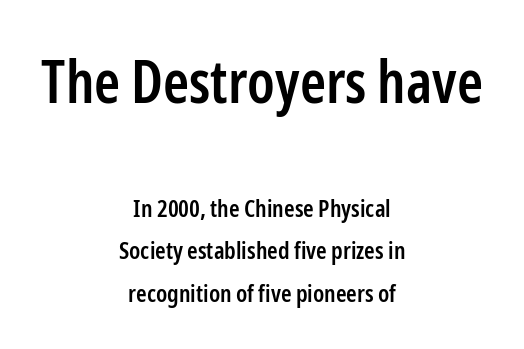
Q: Is the text bold? A: Semi-bold.
Q: Is the text italic (slanted)? A: No, it is upright.
Q: Is the typeface a serif or a sans-serif typeface? A: Sans-serif.
Q: Is the text underlined? A: No.
Q: How is the paragraph aligned? A: Centered.
Q: Is the spacing between letters normal or unusually wide? A: Normal.
Q: Which block of text is set in a larger size, the first (top) or the second (bottom)? A: The first (top) one.
Q: Width (condensed, normal, or wide)? A: Condensed.
Q: Stroke contrast? A: Low.
Q: x-height? A: Medium.
Q: Monospaced? A: No.
